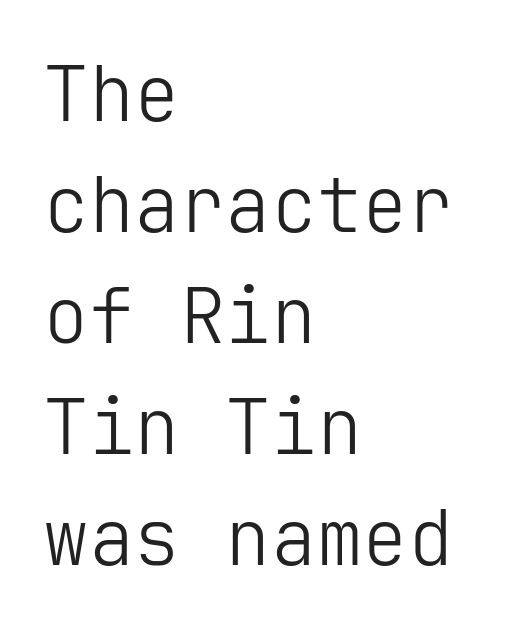
The image shows 76 px light sans-serif type, upright; set left-aligned, normal line spacing (1.46x), normal letter spacing, not underlined; low stroke contrast and a medium x-height.
